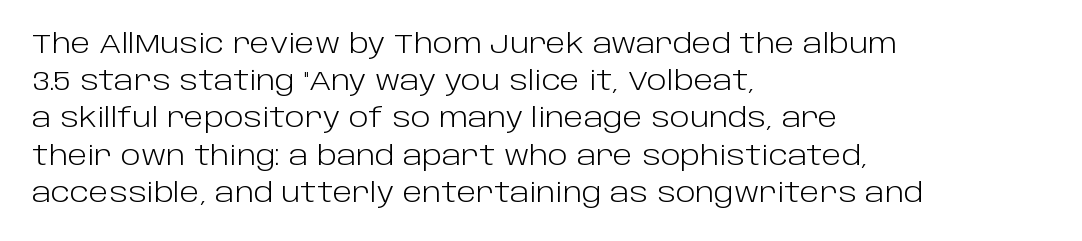
The rendering anchors every line to the left-hand side. A clean baseline with only descenders dipping below it. No chunkiness to these letters — they're not bold. Leading matches the norm, producing a regular column. Ascenders rise straight up at ninety degrees. Nobody touched the tracking dial on this one.
